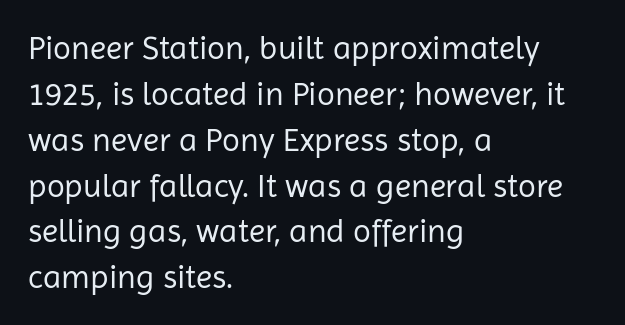
The passage shown is not bold in any degree. The gap between lines stays unmarked. These lines are composed in type without serifs. This sample has the flowing, uneven cadence of proportional lettering.
